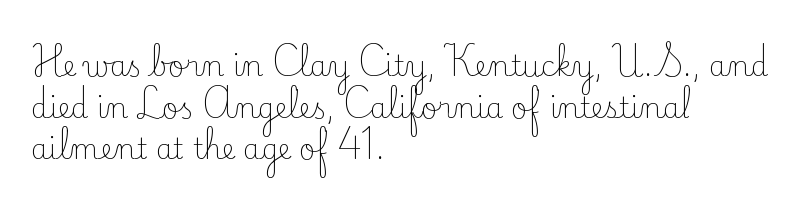
Interline gaps are of average width in this sample. Compared with a centered layout, this one pins lines to the left instead. This is roman type, the default non-slanted kind. These lines are rendered in a variable-pitch font. Stem width sits at or under what a default text font uses.
